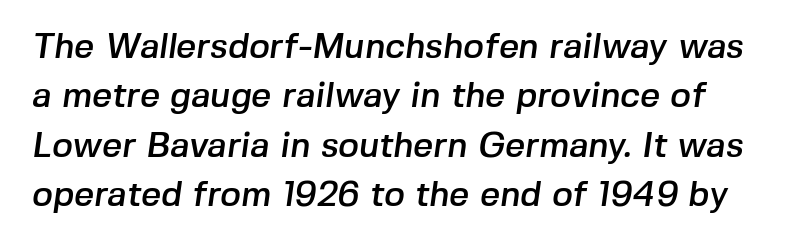
The image shows 35 px sans-serif type; set normal line spacing (1.41x), normal letter spacing, not underlined; low stroke contrast and a medium x-height.
